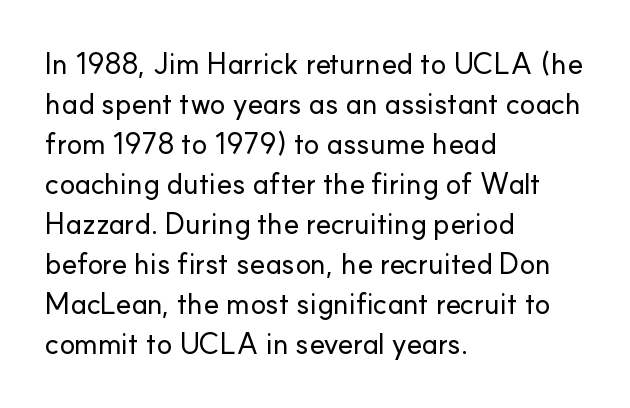
The typesetter chose a ragged-right arrangement here. Vertical strokes here are truly vertical. The rendering keeps characters at their native spacing. The rows are spaced the way most documents space them.
